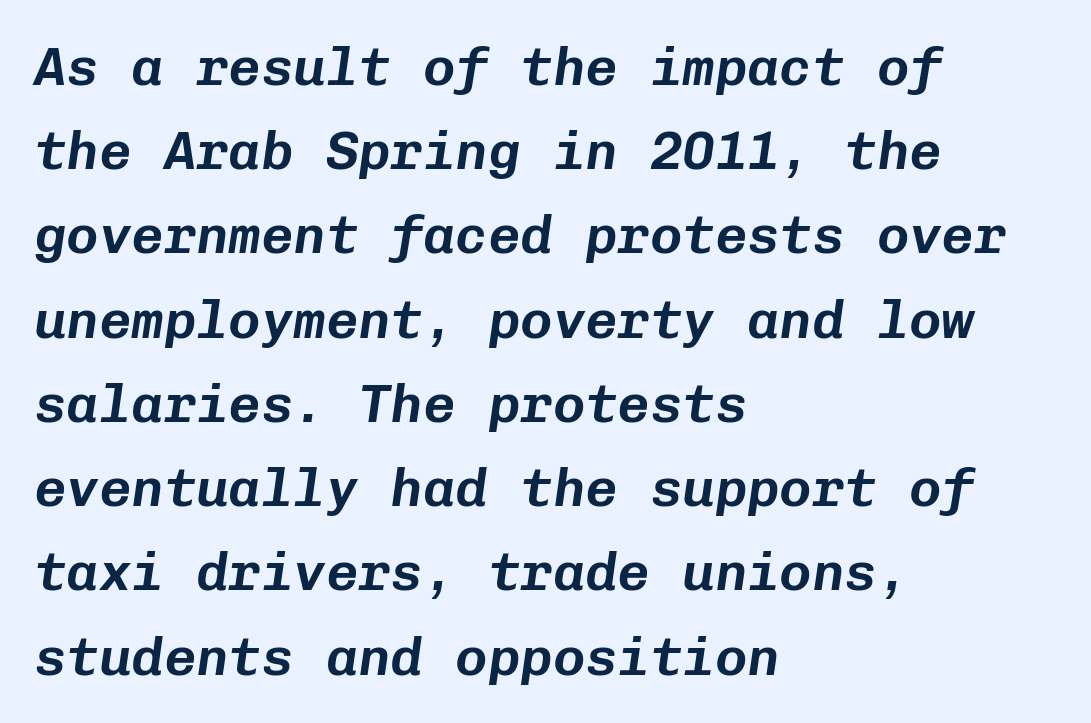
The axis of the letterforms is tilted away from vertical. The space between consecutive lines is moderate. The gaps between neighbouring characters are ordinary and unremarkable. This sample has the even, mechanical cadence of fixed-width lettering. The ragged edge is on the right, which tells us the setting is flush left. Check under the words: just untouched page.
